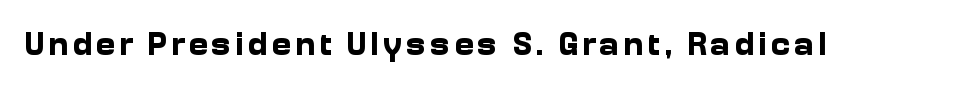
Q: Is the text bold? A: Yes.
Q: Is the text italic (slanted)? A: No, it is upright.
Q: Is the typeface a serif or a sans-serif typeface? A: Sans-serif.
Q: Is the text underlined? A: No.
Q: Width (condensed, normal, or wide)? A: Normal.
Q: Stroke contrast? A: Low.
Q: x-height? A: Medium.
Q: Monospaced? A: No.
